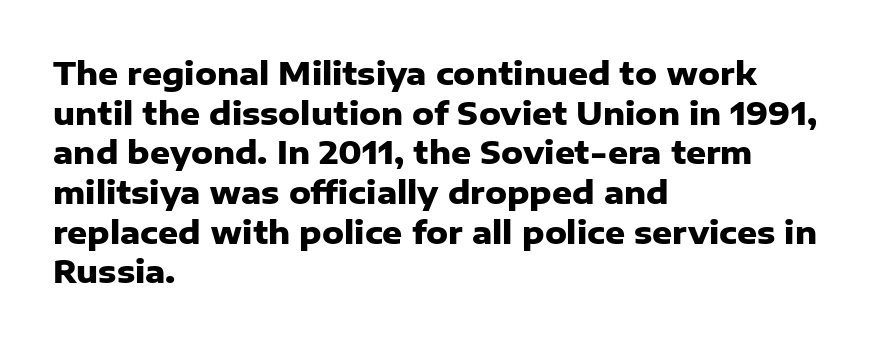
The image shows 31 px heavy sans-serif type, upright; set left-aligned, normal line spacing (1.28x), normal letter spacing, not underlined; low stroke contrast and a medium x-height.
